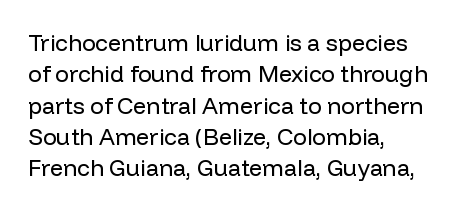
{"italic": "no", "bold": "no", "underline": "no", "align": "left", "line_spacing": "normal", "line_spacing_ratio": 1.36, "letter_spacing": "normal", "letter_spacing_em": 0.0, "glyph_px": 23}
